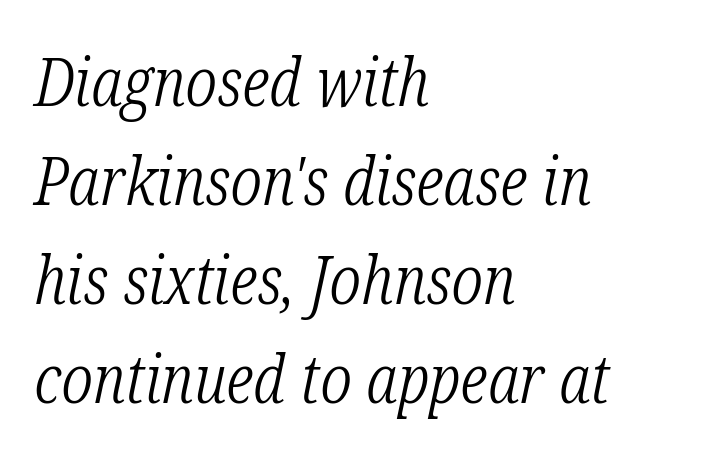
Stroke mass is kept to a normal reading level or below. The specimen omits any rule beneath the text block's lines. A typesetter would call this zero additional tracking. Think of a printed novel: that variable character pitch is what you see here. Caption: multi-line text, flush left, ragged right. Yep, that's italic — everything's leaning.
